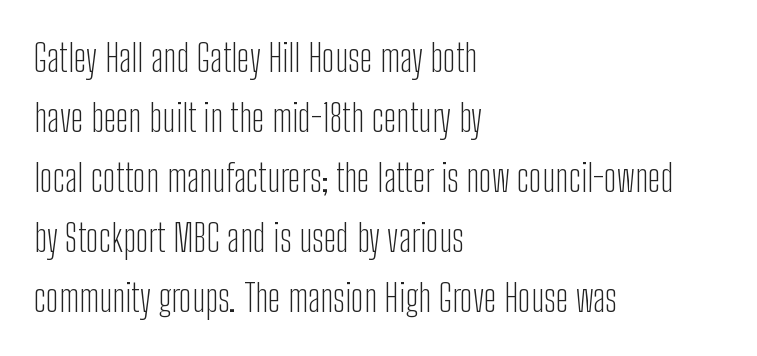
The lines in this sample share a left origin and differ only in where they stop. Compared with typical paragraphs, the rows here are spaced about the same. The rendering uses natural spacing where letterforms have individual widths. Is this a sans? Yes — the strokes have no serifs. Tracking value appears to be zero — textbook default spacing.
